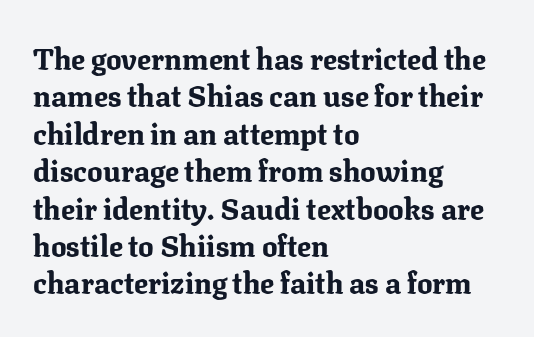
{"serif": "yes", "italic": "no", "bold": "yes", "weight": "bold", "width": "normal", "stroke_contrast": "medium", "x_height": "medium", "monospaced": "no", "underline": "no", "align": "left", "line_spacing": "normal", "line_spacing_ratio": 1.29, "letter_spacing": "normal", "letter_spacing_em": 0.0, "glyph_px": 29}
